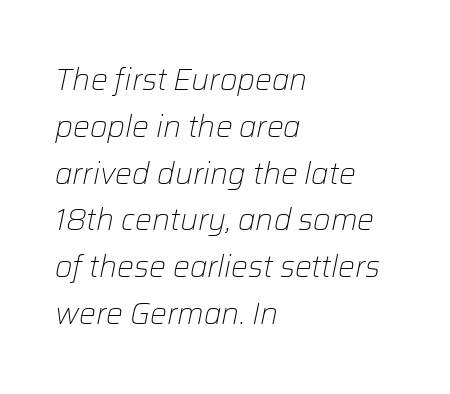
{"italic": "yes", "lean": "right", "slant_degrees": 12, "bold": "no", "weight": "light", "width": "normal", "stroke_contrast": "low", "x_height": "medium", "monospaced": "no", "underline": "no", "align": "left", "line_spacing": "normal", "line_spacing_ratio": 1.56, "letter_spacing": "normal", "letter_spacing_em": 0.0, "glyph_px": 30}
